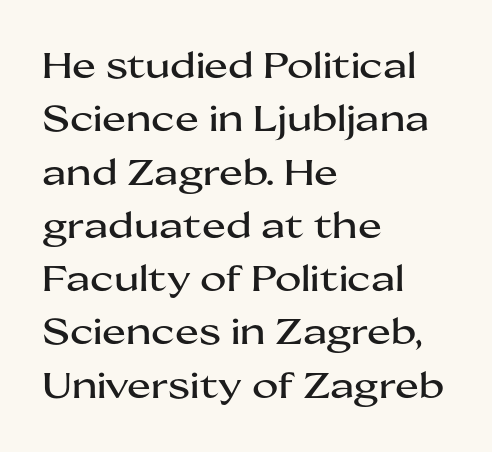
The image shows 36 px wide type, upright; set left-aligned, normal line spacing (1.48x), normal letter spacing, not underlined; medium stroke contrast and a medium x-height.
